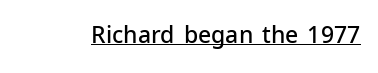
The image shows 23 px text type, upright; set normal letter spacing, underlined.
